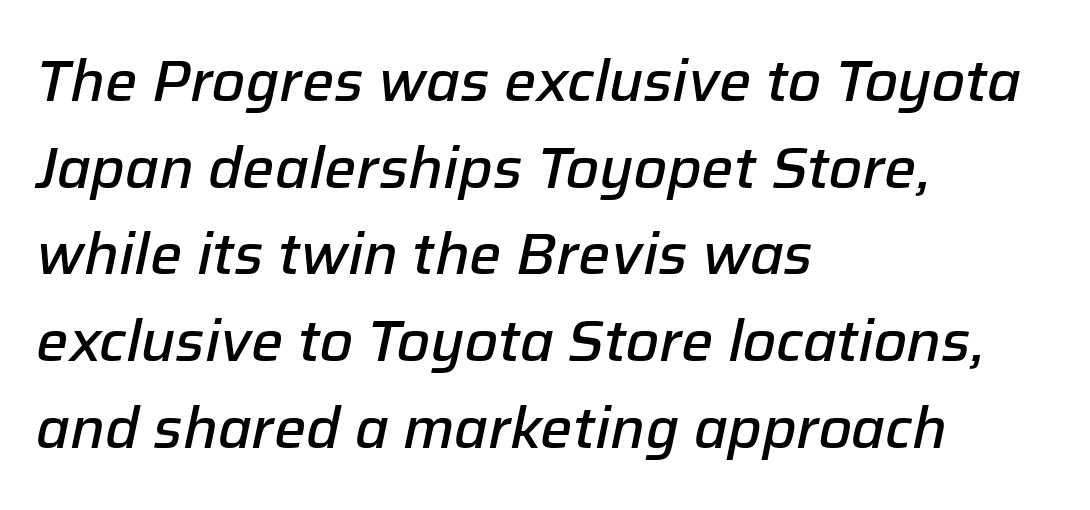
{"italic": "yes", "lean": "right", "slant_degrees": 12, "bold": "semi", "weight": "semibold", "width": "normal", "stroke_contrast": "low", "x_height": "medium", "monospaced": "no", "underline": "no", "align": "left", "line_spacing": "normal", "line_spacing_ratio": 1.52, "letter_spacing": "normal", "letter_spacing_em": 0.0, "glyph_px": 57}
